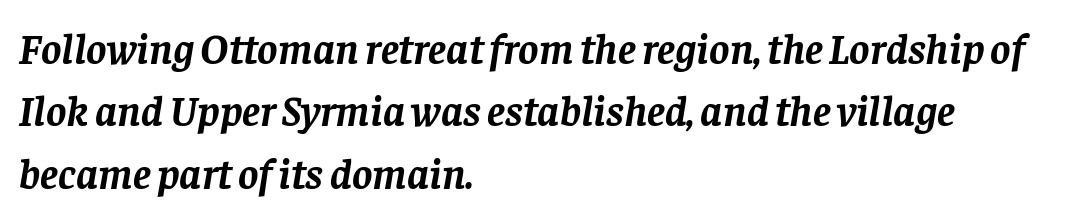
{"serif": "yes", "italic": "yes", "lean": "right", "slant_degrees": 8, "bold": "yes", "weight": "semibold", "width": "normal", "stroke_contrast": "low", "x_height": "large", "monospaced": "no", "underline": "no", "align": "left", "line_spacing": "normal", "line_spacing_ratio": 1.45, "letter_spacing": "normal", "letter_spacing_em": 0.0, "glyph_px": 43}
